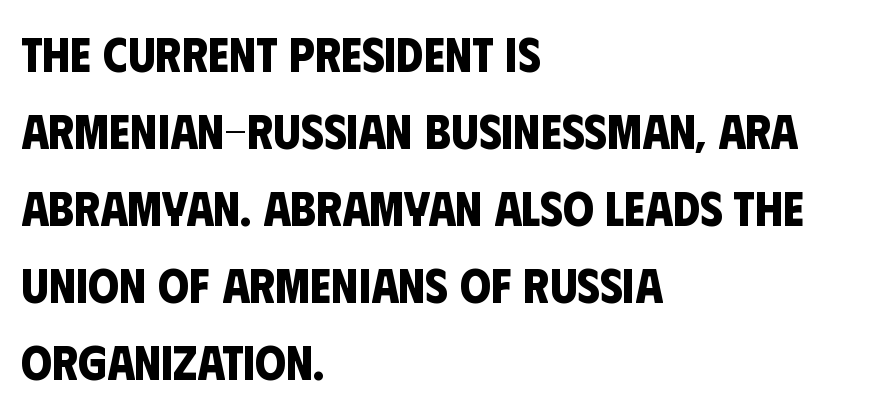
Note: no serifs on the glyphs. Inter-character spacing is left at the font's built-in metrics. The space directly below the letters is spotless. The lines in this sample share a left origin and differ only in where they stop. Weight check: bold — yes, fully. Honestly, the row spacing looks completely unremarkable.
